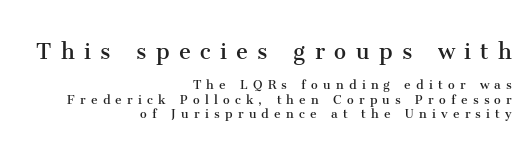
The image shows 27 px text type, upright; set right-aligned, tight line spacing (0.98x), unusually wide letter spacing (+0.35 em), not underlined; the first (top) block is 1.8x larger.
